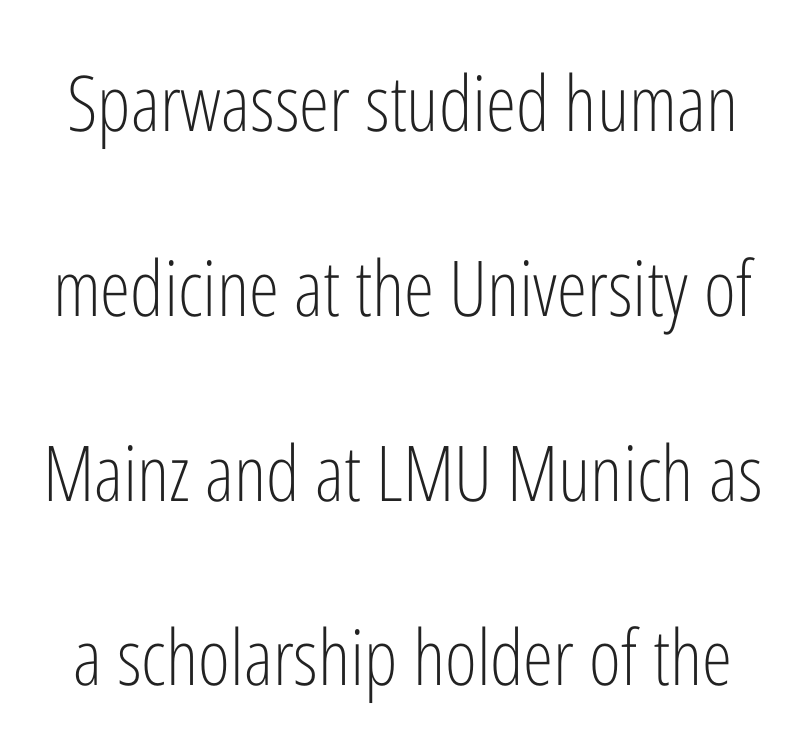
The image shows 77 px light, condensed sans-serif type, upright; set loose line spacing (2.4x), normal letter spacing, not underlined; low stroke contrast and a medium x-height.
